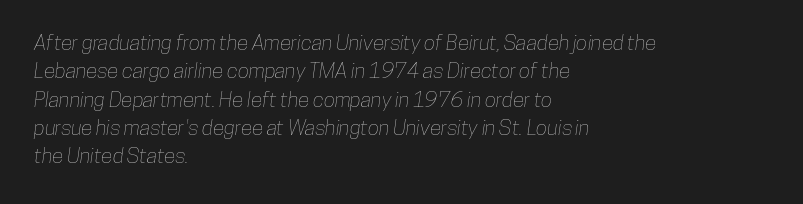
The image shows 21 px text type; set left-aligned, normal line spacing (1.35x), normal letter spacing, not underlined.
